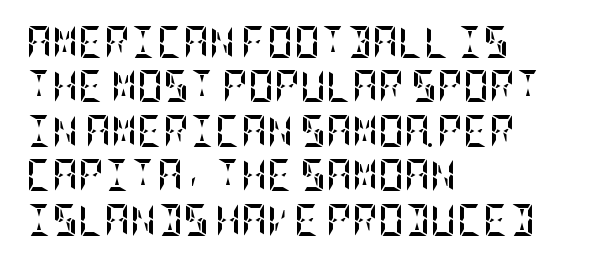
Q: Is the text bold? A: Yes.
Q: Is the text italic (slanted)? A: No, it is upright.
Q: Is the text underlined? A: No.
Q: How is the paragraph aligned? A: Left-aligned.
Q: Is the spacing between letters normal or unusually wide? A: Normal.
Q: Is the spacing between lines tight, normal or loose? A: Normal.
Q: Width (condensed, normal, or wide)? A: Condensed.
Q: Stroke contrast? A: Low.
Q: x-height? A: Large.
